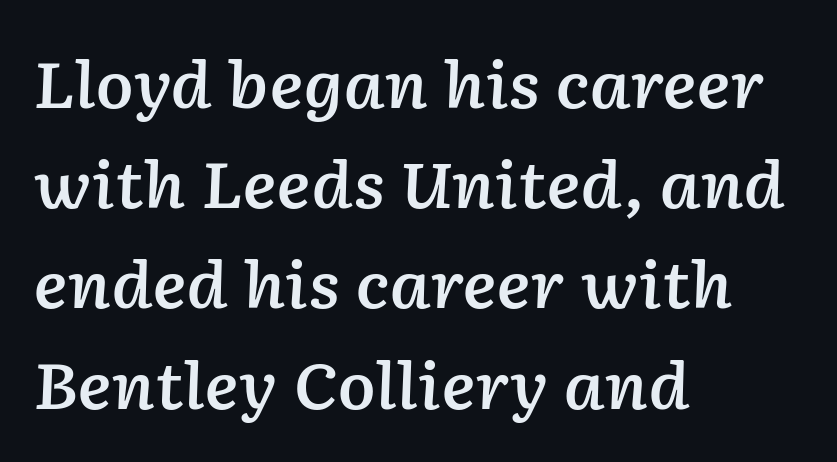
Q: Is the text bold? A: Semi-bold.
Q: Is the text italic (slanted)? A: Yes, it leans right by about 2 degrees.
Q: Is the text underlined? A: No.
Q: How is the paragraph aligned? A: Left-aligned.
Q: Is the spacing between letters normal or unusually wide? A: Normal.
Q: Is the spacing between lines tight, normal or loose? A: Normal.
Q: Width (condensed, normal, or wide)? A: Normal.
Q: Stroke contrast? A: Low.
Q: x-height? A: Medium.
Q: Monospaced? A: No.
